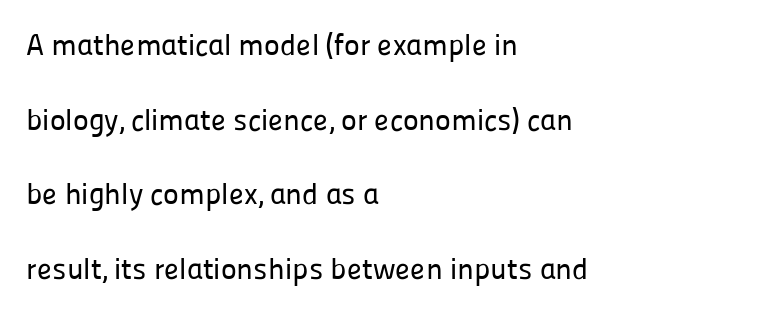
Q: Is the text italic (slanted)? A: No, it is upright.
Q: Is the typeface a serif or a sans-serif typeface? A: Sans-serif.
Q: Is the text underlined? A: No.
Q: How is the paragraph aligned? A: Left-aligned.
Q: Is the spacing between letters normal or unusually wide? A: Normal.
Q: Is the spacing between lines tight, normal or loose? A: Loose.
Q: Width (condensed, normal, or wide)? A: Normal.
Q: Stroke contrast? A: Low.
Q: x-height? A: Medium.
Q: Monospaced? A: No.
